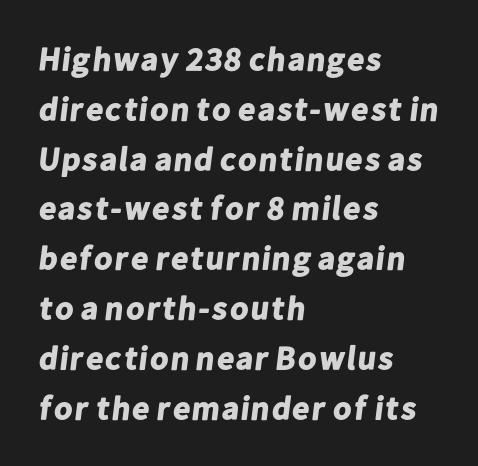
The image shows 33 px bold sans-serif type; set left-aligned, normal line spacing (1.51x), normal letter spacing, not underlined; low stroke contrast and a medium x-height.
